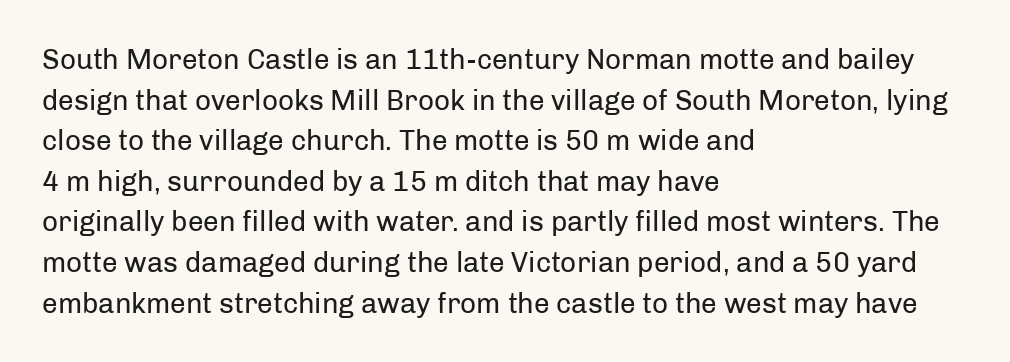
Q: Is the text bold? A: No.
Q: Is the text italic (slanted)? A: No, it is upright.
Q: Is the typeface a serif or a sans-serif typeface? A: Sans-serif.
Q: Is the text underlined? A: No.
Q: How is the paragraph aligned? A: Left-aligned.
Q: Is the spacing between letters normal or unusually wide? A: Normal.
Q: Is the spacing between lines tight, normal or loose? A: Normal.
Q: Width (condensed, normal, or wide)? A: Normal.
Q: Stroke contrast? A: Low.
Q: x-height? A: Medium.
Q: Monospaced? A: No.
